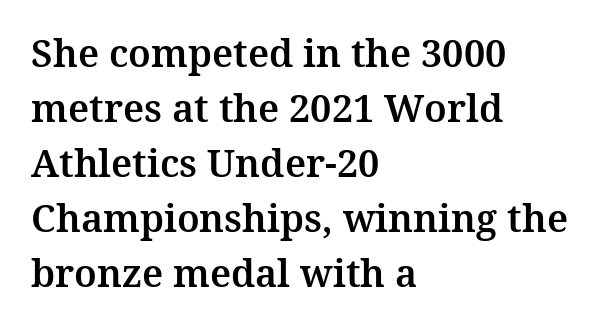
Designer's note — italics off, roman on. Left-aligned paragraph, ragged on the right. The tracking reads as untouched default to a designer's eye. This sample has the flowing, uneven cadence of proportional lettering. Does the type have serifs? Yes, each stem ends in a small foot. Unmarked baselines from the first word to the last.
